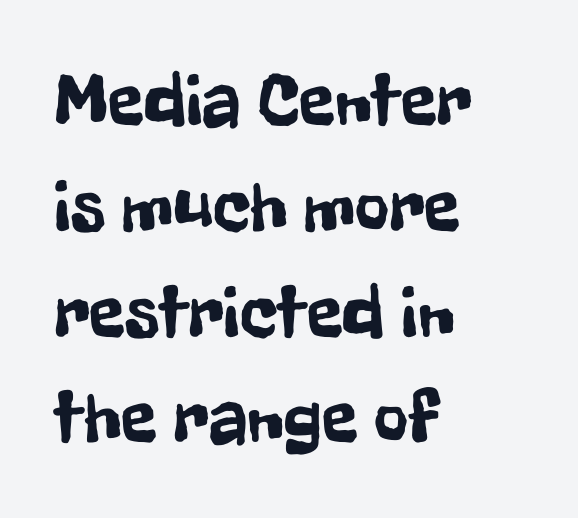
{"serif": "no", "italic": "no", "width": "condensed", "stroke_contrast": "low", "x_height": "medium", "monospaced": "no", "underline": "no", "align": "left", "line_spacing": "normal", "line_spacing_ratio": 1.43, "letter_spacing": "normal", "letter_spacing_em": 0.0, "glyph_px": 74}
